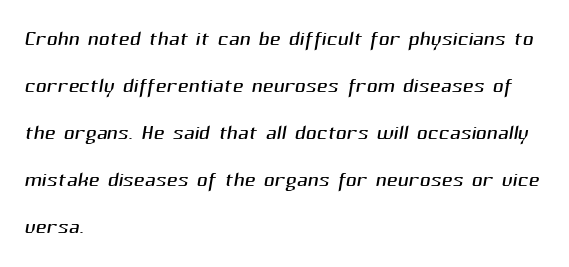
Q: Is the text bold? A: No.
Q: Is the typeface a serif or a sans-serif typeface? A: Sans-serif.
Q: Is the text underlined? A: No.
Q: How is the paragraph aligned? A: Left-aligned.
Q: Is the spacing between letters normal or unusually wide? A: Normal.
Q: Is the spacing between lines tight, normal or loose? A: Normal.
Q: Width (condensed, normal, or wide)? A: Normal.
Q: Stroke contrast? A: Medium.
Q: x-height? A: Medium.
Q: Monospaced? A: No.
